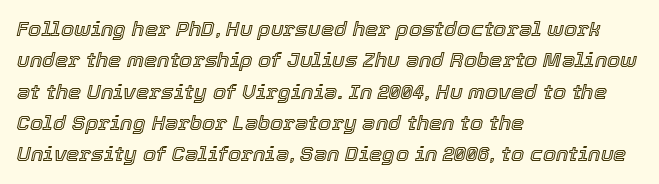
Q: Is the text italic (slanted)? A: Yes, it leans right by about 12 degrees.
Q: Is the text underlined? A: No.
Q: How is the paragraph aligned? A: Left-aligned.
Q: Is the spacing between letters normal or unusually wide? A: Normal.
Q: Is the spacing between lines tight, normal or loose? A: Normal.
